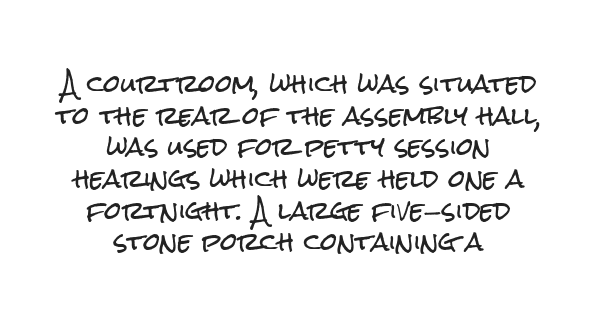
The image shows 24 px text type, upright; set centered, normal line spacing (1.32x), normal letter spacing, not underlined.
